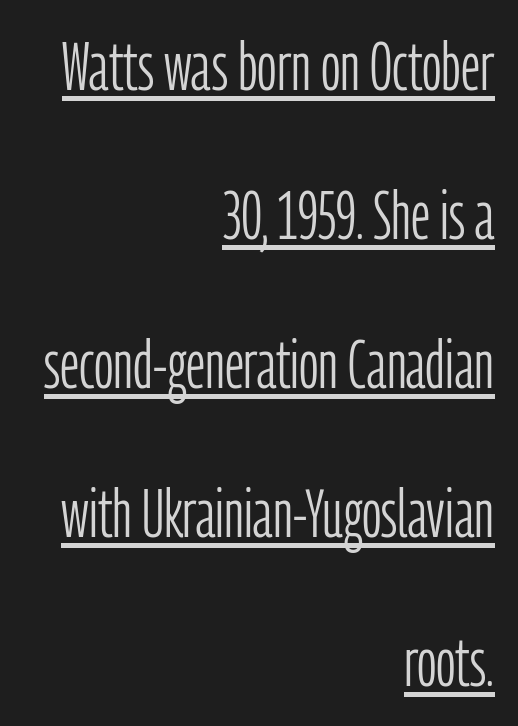
A roman cut, with each character standing at attention. Is this a fixed-width face? No — the glyphs have proportional, varying widths. Visually the block forms a straight wall on the right and a jagged coastline on the left. Decoration check: the copy is underlined. Each letter's strokes conclude bluntly, with no projecting serifs.
